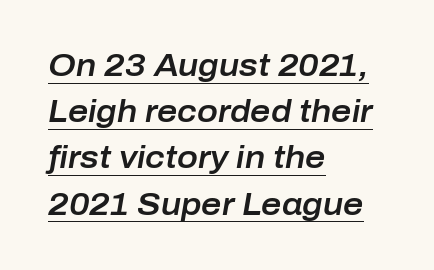
{"italic": "yes", "lean": "right", "slant_degrees": 10, "width": "normal", "stroke_contrast": "low", "x_height": "medium", "monospaced": "no", "underline": "yes", "align": "left", "line_spacing": "normal", "line_spacing_ratio": 1.49, "letter_spacing": "normal", "letter_spacing_em": 0.0, "glyph_px": 31}
